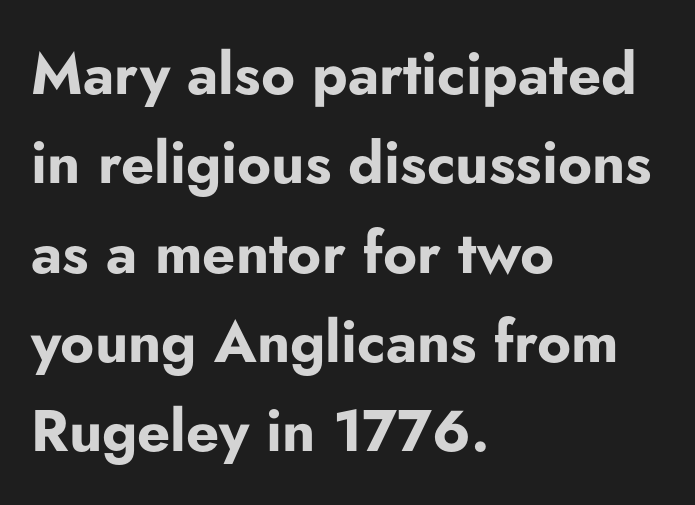
The image shows 58 px bold sans-serif type, upright; set left-aligned, normal line spacing (1.54x), normal letter spacing, not underlined; low stroke contrast and a small x-height.
